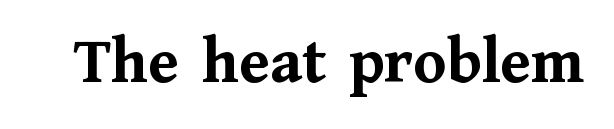
Q: Is the text bold? A: Yes.
Q: Is the text italic (slanted)? A: No, it is upright.
Q: Is the typeface a serif or a sans-serif typeface? A: Serif.
Q: Is the text underlined? A: No.
Q: Is the spacing between letters normal or unusually wide? A: Normal.
Q: Width (condensed, normal, or wide)? A: Normal.
Q: Stroke contrast? A: Medium.
Q: x-height? A: Medium.
Q: Monospaced? A: No.
